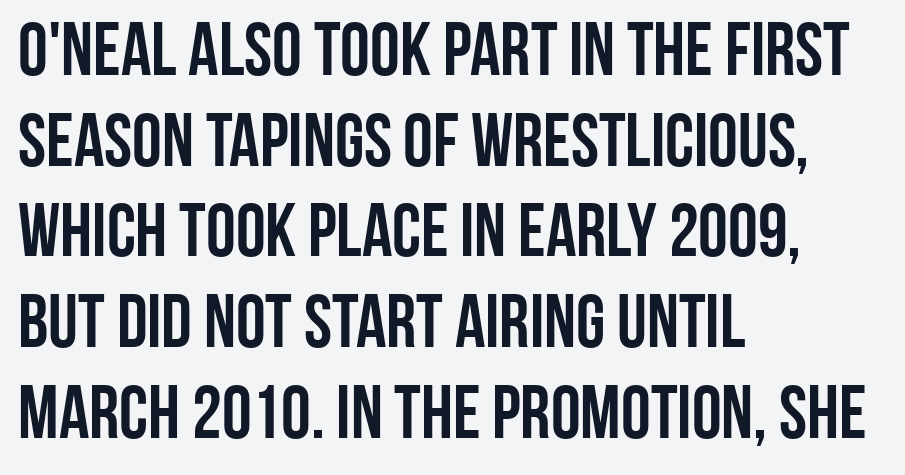
{"serif": "no", "italic": "no", "width": "condensed", "stroke_contrast": "low", "x_height": "large", "monospaced": "no", "underline": "no", "align": "left", "line_spacing_ratio": 1.21, "letter_spacing": "normal", "letter_spacing_em": 0.0, "glyph_px": 75}
